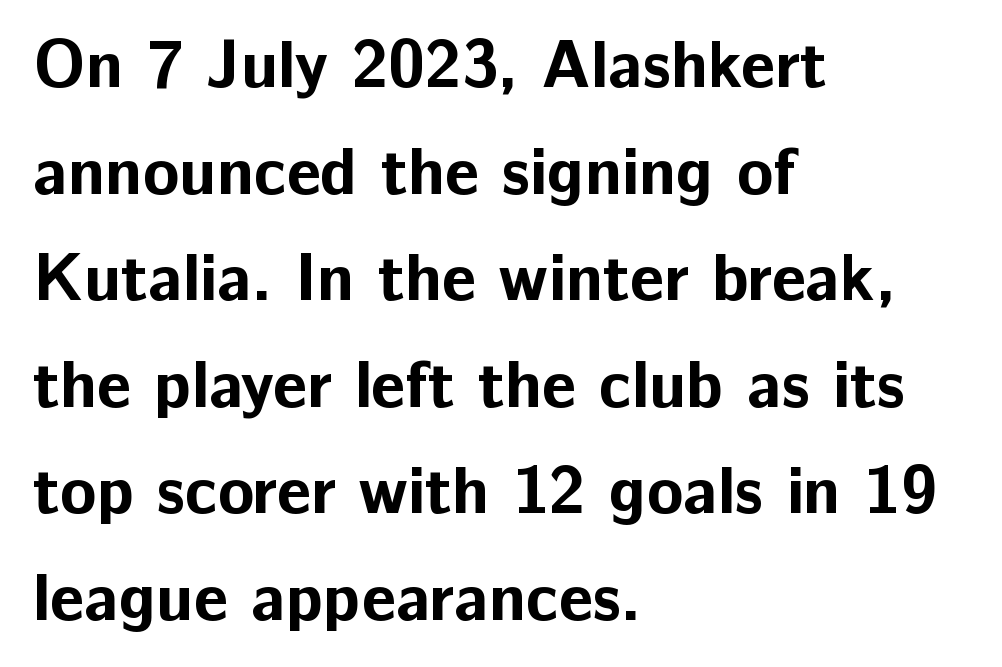
The image shows 67 px bold sans-serif type, upright; set left-aligned, normal line spacing (1.59x), normal letter spacing, not underlined; low stroke contrast and a medium x-height.
